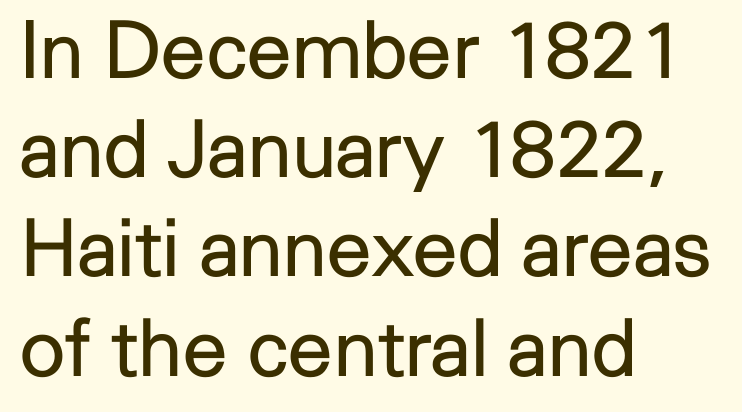
The type family on display is of the sans-serif kind. Tracking here is standard; glyphs follow each other at the usual distance. Posture: upright roman. The passage shown is not underscored anywhere. This rendering uses left alignment, leaving the right contour irregular. Is this a fixed-width face? No — the glyphs have proportional, varying widths.
